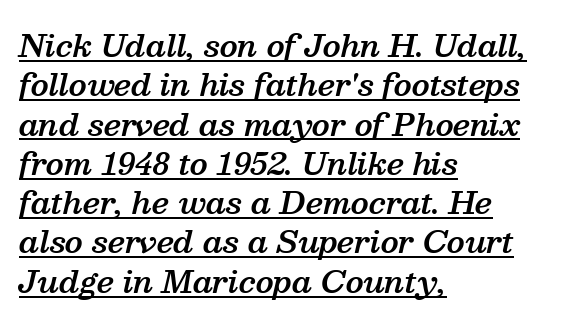
Q: Is the text bold? A: Semi-bold.
Q: Is the text italic (slanted)? A: Yes, it leans right by about 13 degrees.
Q: Is the typeface a serif or a sans-serif typeface? A: Serif.
Q: Is the text underlined? A: Yes.
Q: How is the paragraph aligned? A: Left-aligned.
Q: Is the spacing between letters normal or unusually wide? A: Normal.
Q: Is the spacing between lines tight, normal or loose? A: Normal.
Q: Width (condensed, normal, or wide)? A: Normal.
Q: Stroke contrast? A: Medium.
Q: x-height? A: Medium.
Q: Monospaced? A: No.
